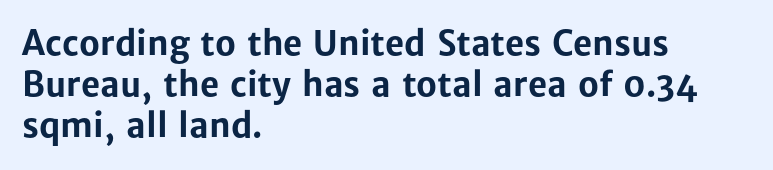
Q: Is the text bold? A: Yes.
Q: Is the text italic (slanted)? A: No, it is upright.
Q: Is the typeface a serif or a sans-serif typeface? A: Sans-serif.
Q: Is the text underlined? A: No.
Q: How is the paragraph aligned? A: Left-aligned.
Q: Is the spacing between letters normal or unusually wide? A: Normal.
Q: Is the spacing between lines tight, normal or loose? A: Normal.
Q: Width (condensed, normal, or wide)? A: Normal.
Q: Stroke contrast? A: Low.
Q: x-height? A: Medium.
Q: Monospaced? A: No.
